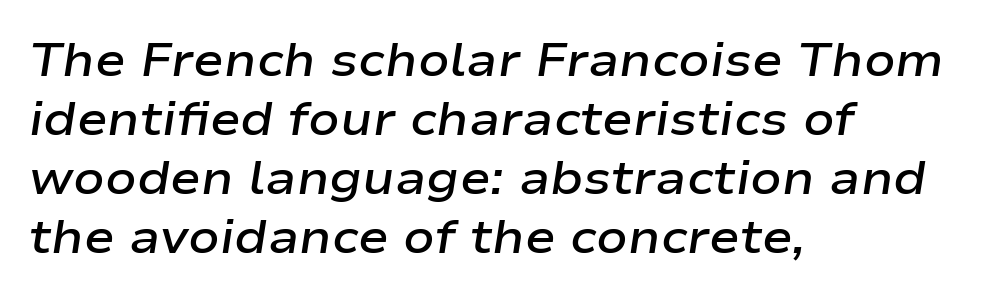
{"italic": "yes", "lean": "right", "slant_degrees": 9, "bold": "semi", "weight": "semibold", "width": "wide", "stroke_contrast": "low", "x_height": "medium", "monospaced": "no", "underline": "no", "align": "left", "line_spacing": "normal", "line_spacing_ratio": 1.28, "letter_spacing": "normal", "letter_spacing_em": 0.0, "glyph_px": 46}
